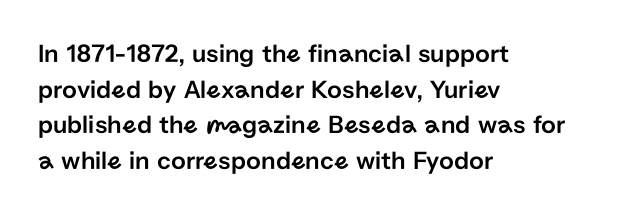
The image shows 26 px text type, upright; set left-aligned, normal line spacing (1.37x), normal letter spacing, not underlined.
